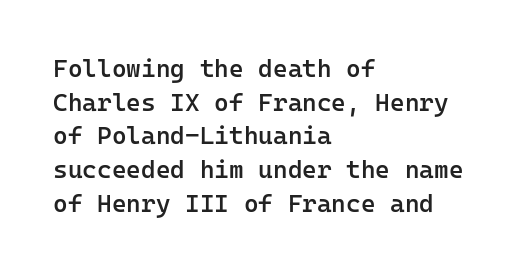
{"italic": "no", "bold": "semi", "underline": "no", "align": "left", "line_spacing": "normal", "line_spacing_ratio": 1.35, "letter_spacing": "normal", "letter_spacing_em": 0.0, "glyph_px": 25}
